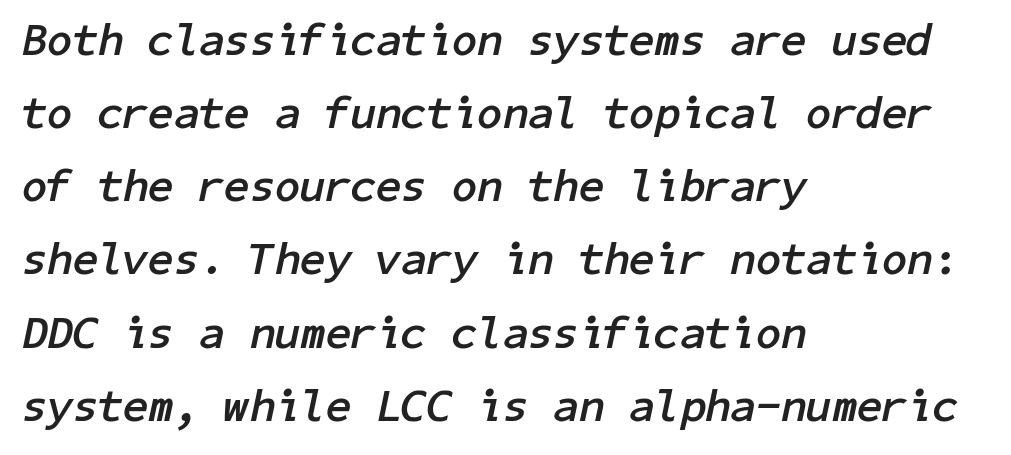
Q: Is the text bold? A: Yes.
Q: Is the text italic (slanted)? A: Yes, it leans right by about 11 degrees.
Q: Is the text underlined? A: No.
Q: How is the paragraph aligned? A: Left-aligned.
Q: Is the spacing between letters normal or unusually wide? A: Normal.
Q: Is the spacing between lines tight, normal or loose? A: Normal.
Q: Width (condensed, normal, or wide)? A: Normal.
Q: Stroke contrast? A: Low.
Q: x-height? A: Medium.
